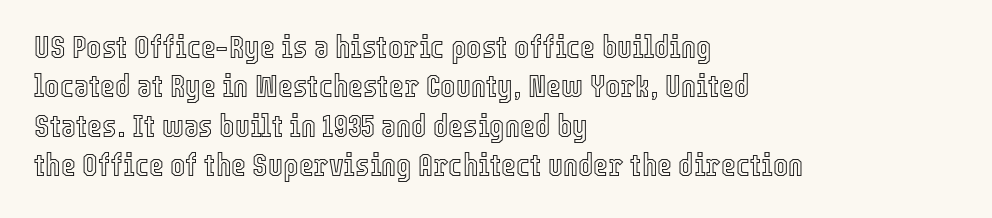
Q: Is the text italic (slanted)? A: No, it is upright.
Q: Is the text underlined? A: No.
Q: How is the paragraph aligned? A: Left-aligned.
Q: Is the spacing between letters normal or unusually wide? A: Normal.
Q: Width (condensed, normal, or wide)? A: Condensed.
Q: x-height? A: Medium.
Q: Monospaced? A: No.
